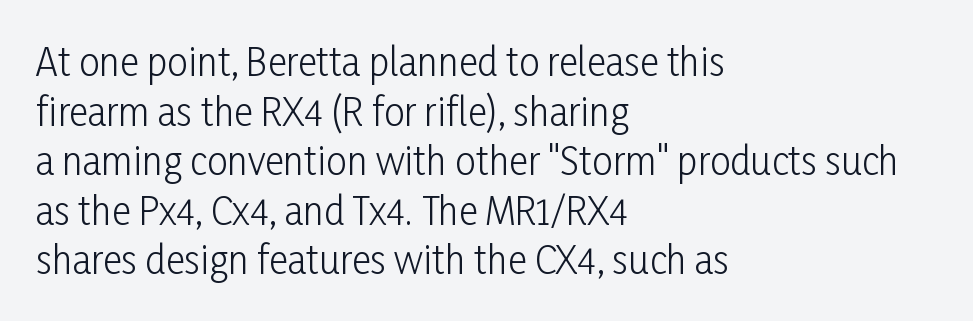
This sample uses an upright cut, with every glyph sitting square on the baseline. Regular leading. The face used here is a sans, in the tradition of grotesques and geometrics. The passage is arranged the way most books set body copy — flush left.
